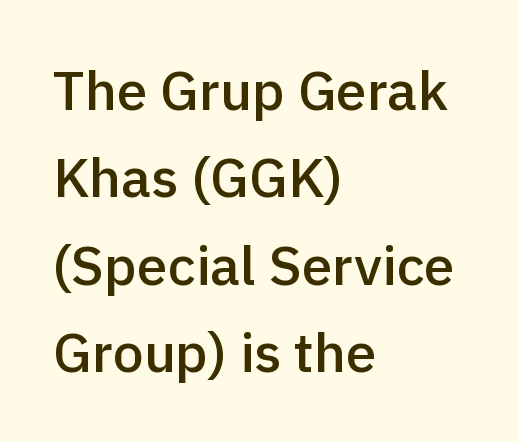
Q: Is the text bold? A: Semi-bold.
Q: Is the text italic (slanted)? A: No, it is upright.
Q: Is the typeface a serif or a sans-serif typeface? A: Sans-serif.
Q: Is the text underlined? A: No.
Q: How is the paragraph aligned? A: Left-aligned.
Q: Is the spacing between letters normal or unusually wide? A: Normal.
Q: Is the spacing between lines tight, normal or loose? A: Normal.
Q: Width (condensed, normal, or wide)? A: Normal.
Q: x-height? A: Medium.
Q: Monospaced? A: No.
